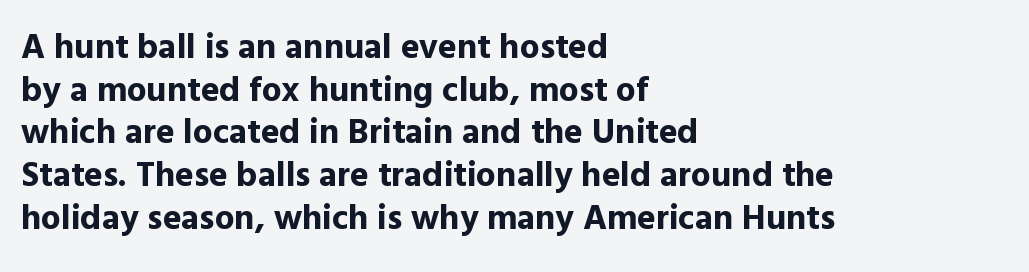
The image shows 35 px bold sans-serif type, upright; set left-aligned, line spacing 1.22x, normal letter spacing, not underlined; a medium x-height.
